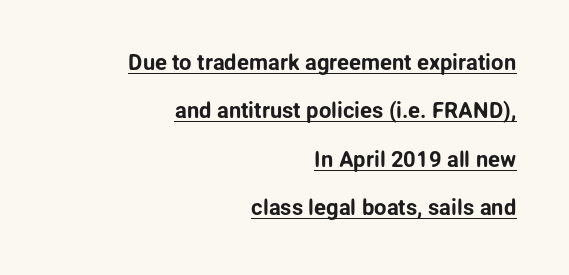
The compositor pushed each line to the right boundary. The passage shown has conventional tracking throughout. The typography opts for an upright posture over an oblique one. A typesetter would call this leading open, well beyond the default.
